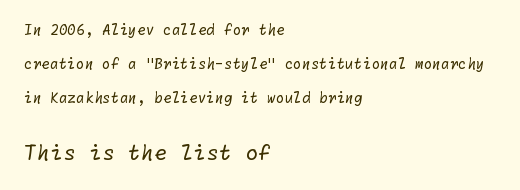
{"bold": "no", "underline": "no", "align": "left", "line_spacing": "loose", "line_spacing_ratio": 2.44, "letter_spacing": "normal", "letter_spacing_em": 0.0, "larger_block": "second", "size_ratio": 1.5, "glyph_px": 21}
